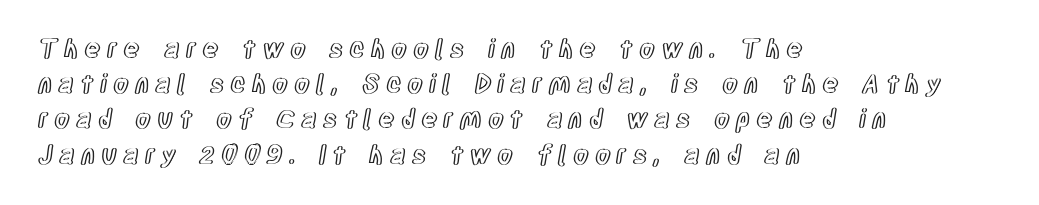
Q: Is the text italic (slanted)? A: Yes.
Q: Is the text underlined? A: No.
Q: How is the paragraph aligned? A: Left-aligned.
Q: Is the spacing between letters normal or unusually wide? A: Unusually wide.
Q: Is the spacing between lines tight, normal or loose? A: Normal.
